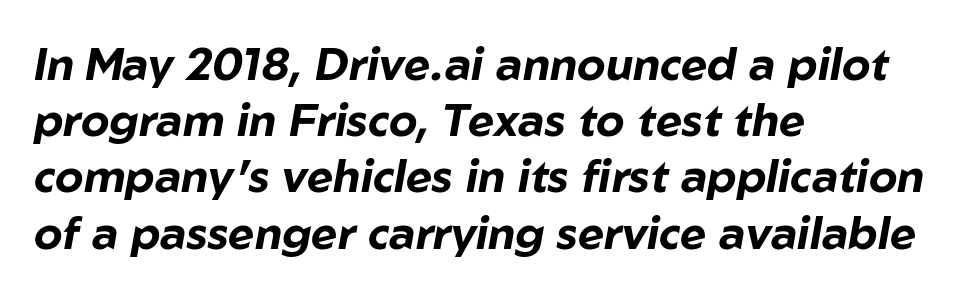
This block has exactly the height ordinary leading produces. The glyphs have the mass of a bold cut. Nothing unusual about the tracking: characters are spaced as the font intends. Character widths vary here, with narrow letters taking less room than wide ones.
